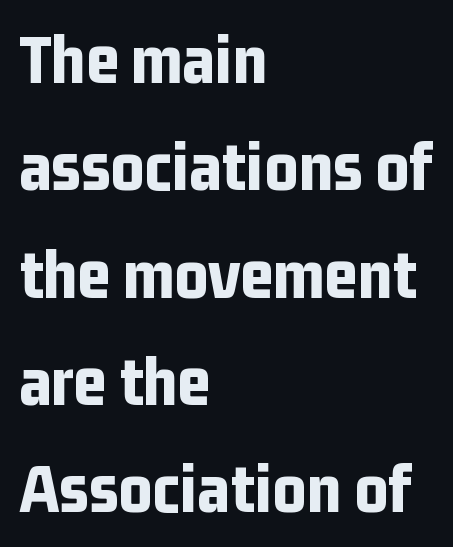
The image shows 72 px bold, condensed sans-serif type, upright; set left-aligned, normal line spacing (1.49x), normal letter spacing, not underlined; low stroke contrast and a medium x-height.
